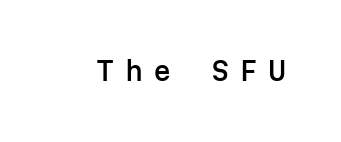
The image shows 26 px text type, upright; set unusually wide letter spacing (+0.4 em), not underlined.
